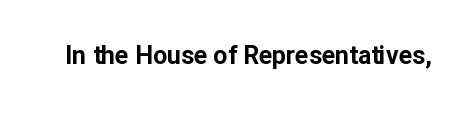
Underlining? Definitely not there. Strong, thick strokes mark this as bold type. This sample uses an upright cut, with every glyph sitting square on the baseline. A typesetter would call this zero additional tracking.
